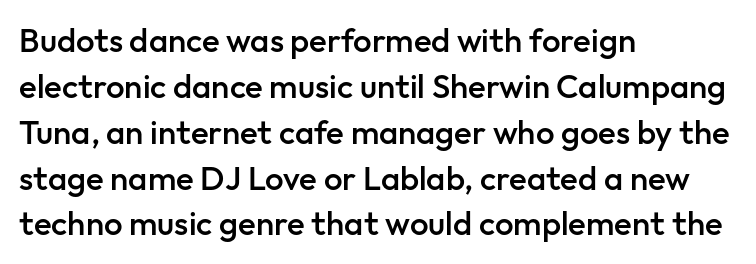
Q: Is the text bold? A: Semi-bold.
Q: Is the text italic (slanted)? A: No, it is upright.
Q: Is the typeface a serif or a sans-serif typeface? A: Sans-serif.
Q: Is the text underlined? A: No.
Q: How is the paragraph aligned? A: Left-aligned.
Q: Is the spacing between letters normal or unusually wide? A: Normal.
Q: Is the spacing between lines tight, normal or loose? A: Normal.
Q: Width (condensed, normal, or wide)? A: Normal.
Q: Stroke contrast? A: Low.
Q: x-height? A: Medium.
Q: Monospaced? A: No.
